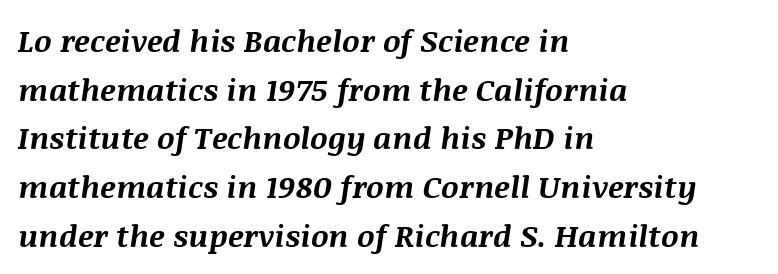
Q: Is the text bold? A: Yes.
Q: Is the text italic (slanted)? A: Yes, it leans right by about 8 degrees.
Q: Is the text underlined? A: No.
Q: How is the paragraph aligned? A: Left-aligned.
Q: Is the spacing between letters normal or unusually wide? A: Normal.
Q: Is the spacing between lines tight, normal or loose? A: Normal.
Q: Width (condensed, normal, or wide)? A: Normal.
Q: Stroke contrast? A: Medium.
Q: x-height? A: Large.
Q: Monospaced? A: No.
